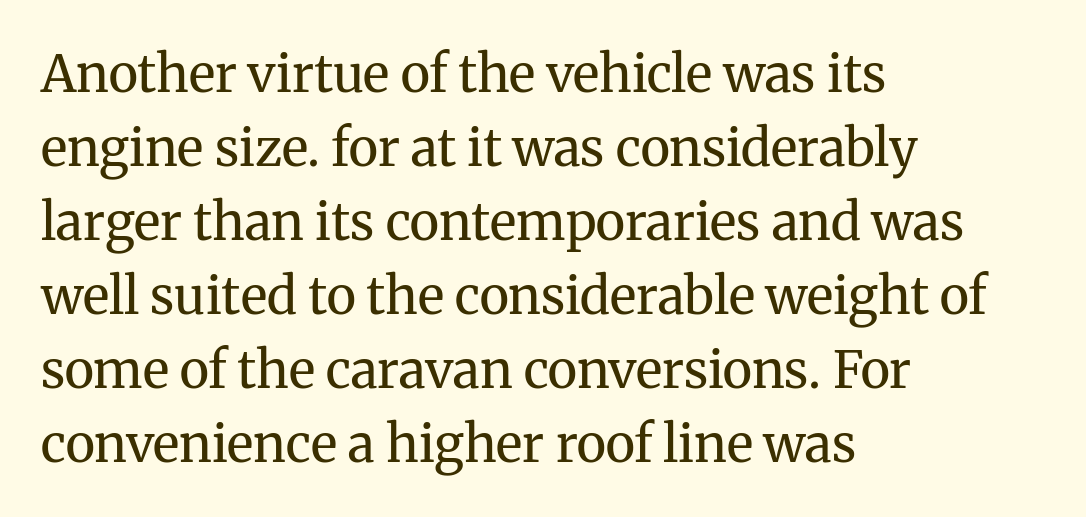
Q: Is the text bold? A: No.
Q: Is the text italic (slanted)? A: No, it is upright.
Q: Is the typeface a serif or a sans-serif typeface? A: Serif.
Q: Is the text underlined? A: No.
Q: How is the paragraph aligned? A: Left-aligned.
Q: Is the spacing between letters normal or unusually wide? A: Normal.
Q: Is the spacing between lines tight, normal or loose? A: Normal.
Q: Width (condensed, normal, or wide)? A: Normal.
Q: Stroke contrast? A: Medium.
Q: x-height? A: Medium.
Q: Monospaced? A: No.
